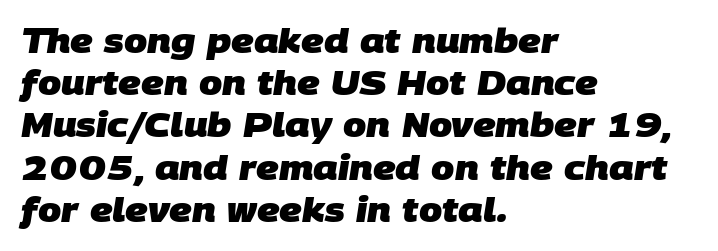
Q: Is the text bold? A: Yes.
Q: Is the typeface a serif or a sans-serif typeface? A: Sans-serif.
Q: Is the text underlined? A: No.
Q: How is the paragraph aligned? A: Left-aligned.
Q: Is the spacing between letters normal or unusually wide? A: Normal.
Q: Is the spacing between lines tight, normal or loose? A: Normal.
Q: Width (condensed, normal, or wide)? A: Normal.
Q: Stroke contrast? A: Low.
Q: x-height? A: Large.
Q: Monospaced? A: No.
